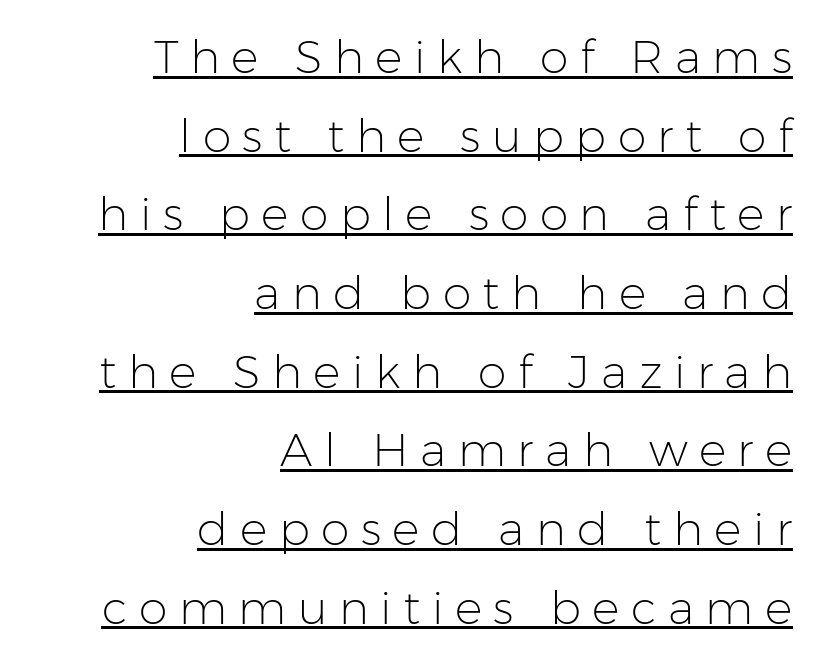
The characters are drawn with everyday or finer stroke widths. Posture: upright roman. Check the space under the baseline: a stroke is drawn there. The paragraph has a hard right edge and a soft left edge.
